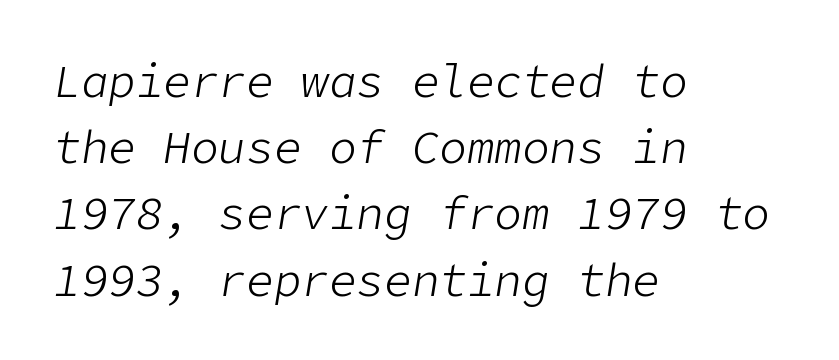
{"italic": "yes", "lean": "right", "slant_degrees": 9, "bold": "no", "weight": "light", "width": "normal", "stroke_contrast": "low", "x_height": "medium", "underline": "no", "align": "left", "line_spacing": "normal", "line_spacing_ratio": 1.44, "letter_spacing": "normal", "letter_spacing_em": 0.0, "glyph_px": 46}
